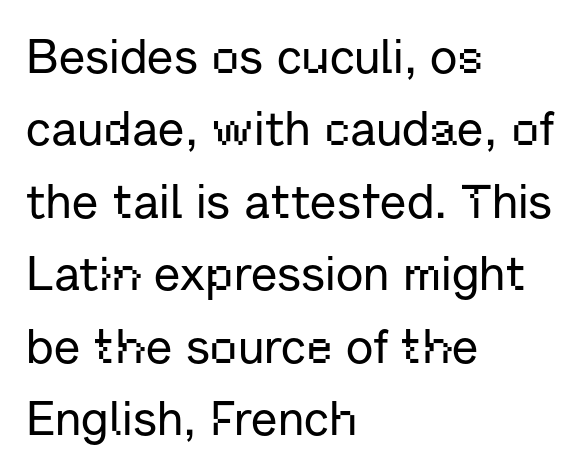
This sample has the flowing, uneven cadence of proportional lettering. Underline: absent. Quick note: interline space is typical. The letters stand upright; this is a roman face. This sample uses a sans-serif face.
